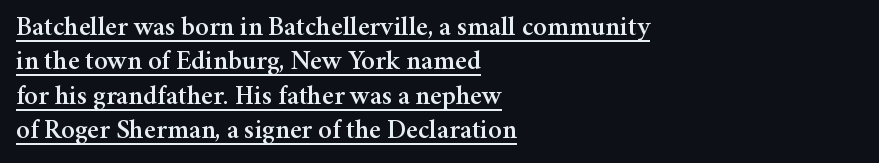
The image shows 27 px text type, upright; set left-aligned, normal line spacing (1.27x), normal letter spacing, underlined.
